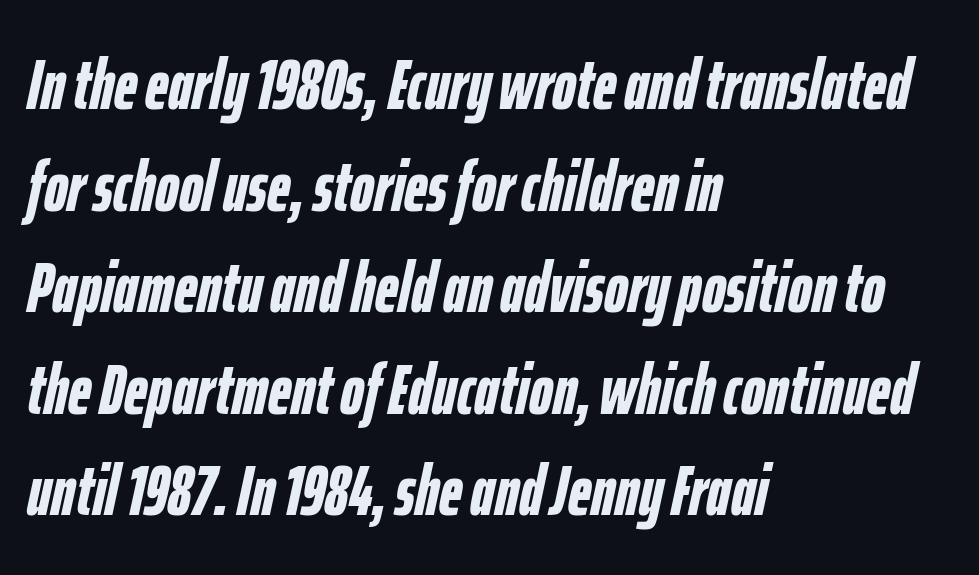
The image shows 72 px semibold, condensed type, italic (leaning right); set left-aligned, normal line spacing (1.41x), normal letter spacing, not underlined; low stroke contrast and a medium x-height.
